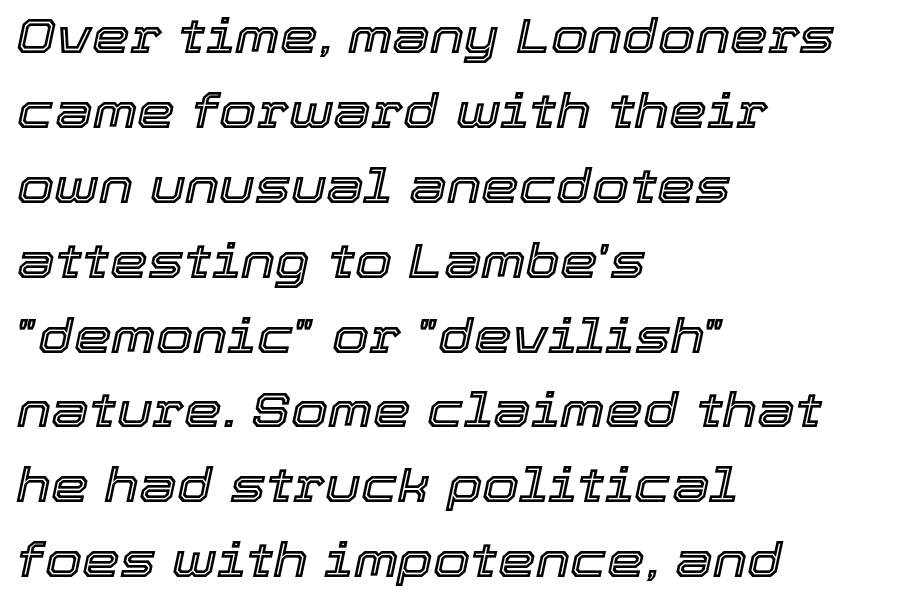
You could call the tracking neutral — neither tight nor loose. Designer's note — italics engaged. Compared with typical paragraphs, the rows here are spaced about the same. Looks like regular typesetting: each glyph gets only the width it needs.
